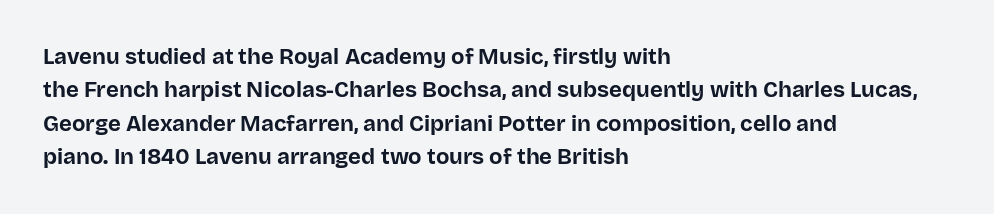
{"italic": "no", "bold": "yes", "underline": "no", "align": "left", "line_spacing": "normal", "line_spacing_ratio": 1.52, "letter_spacing": "normal", "letter_spacing_em": 0.0, "glyph_px": 22}
